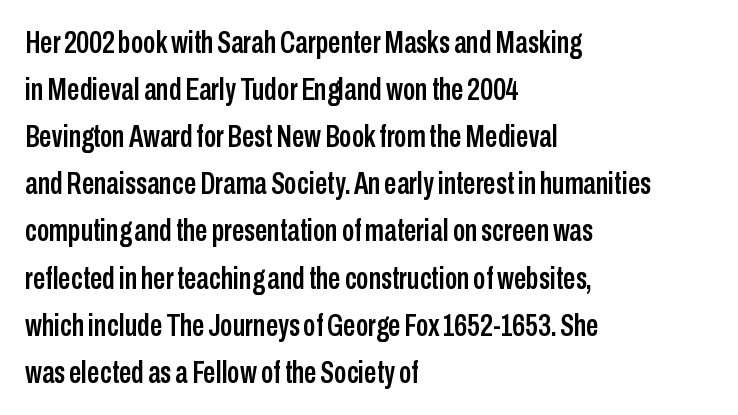
The rendering uses a moderate line-height, typical for paragraphs. Does the copy run flush right? No — it runs flush left. Does the lettering tilt? It doesn't — this is upright. Quick note: underline off.
